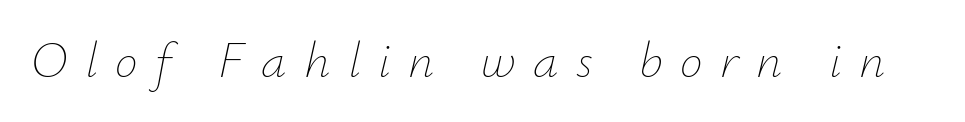
Q: Is the text bold? A: No.
Q: Is the text italic (slanted)? A: Yes, it leans right by about 12 degrees.
Q: Is the text underlined? A: No.
Q: Is the spacing between letters normal or unusually wide? A: Unusually wide.
Q: Width (condensed, normal, or wide)? A: Normal.
Q: Stroke contrast? A: Low.
Q: x-height? A: Small.
Q: Monospaced? A: No.
